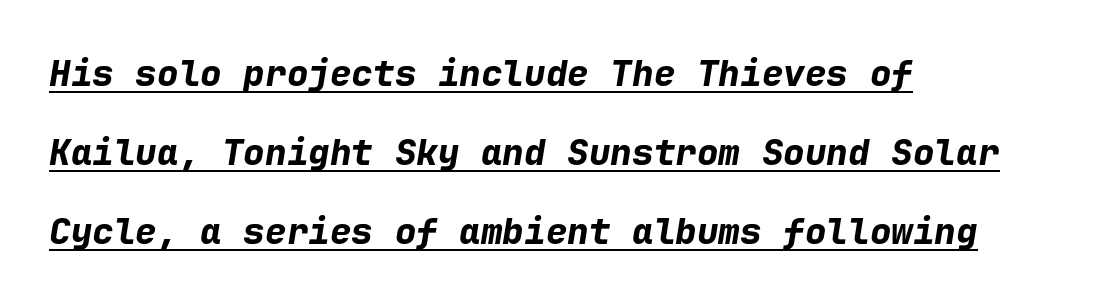
The letters march in equal steps, a hallmark of fixed-pitch type. This rendering leaves character spacing at its baseline value. Left-aligned paragraph, ragged on the right. Successive baselines arrive slowly, with a big drop between each. The axis of the letterforms is tilted away from vertical.
